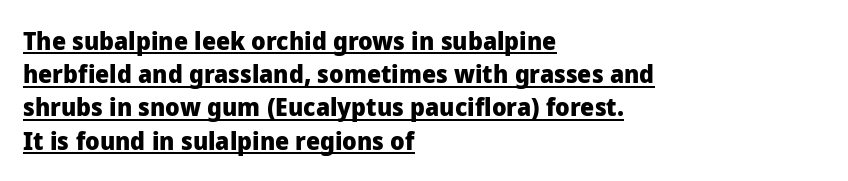
Posture: upright roman. Students, note that the glyphs here touch the page at normal intervals. These lines stack with their left ends in a neat column. The space between consecutive lines is moderate. I'd describe the lettering as bold — thick and assertive. Has an underline been added? It has.
